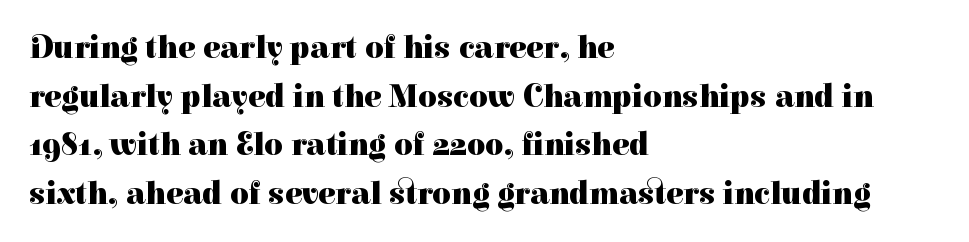
The image shows 32 px heavy serif type, upright; set left-aligned, normal line spacing (1.52x), normal letter spacing, not underlined; high stroke contrast and a medium x-height.
